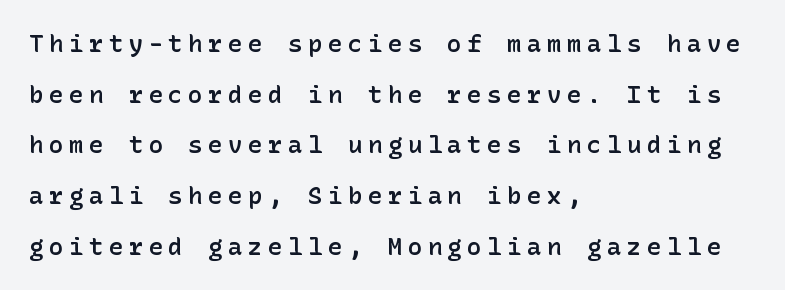
{"italic": "no", "bold": "semi", "underline": "no", "align": "left", "line_spacing": "loose", "line_spacing_ratio": 2.11, "letter_spacing": "wide", "letter_spacing_em": 0.23, "glyph_px": 24}
